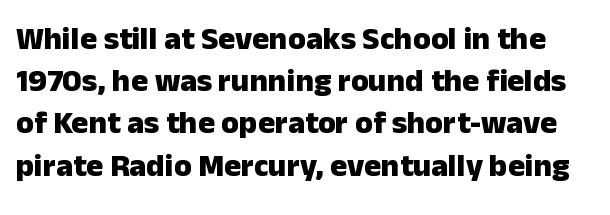
{"serif": "no", "italic": "no", "bold": "yes", "weight": "heavy", "width": "normal", "stroke_contrast": "low", "x_height": "medium", "monospaced": "no", "underline": "no", "line_spacing": "normal", "line_spacing_ratio": 1.32, "letter_spacing": "normal", "letter_spacing_em": 0.0, "glyph_px": 32}
